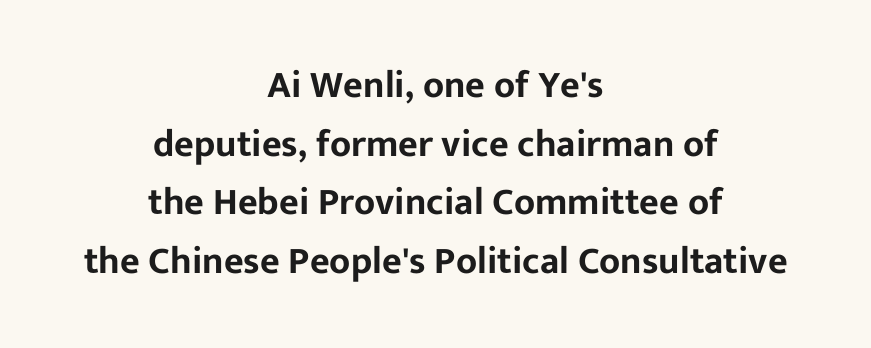
To sum up the face: it is a sans, with no serifs. No word sits above an underline. Which margin do the lines hug? Neither — every line sits in the middle. Each letter keeps its own natural width here, so spacing adapts to shape.
